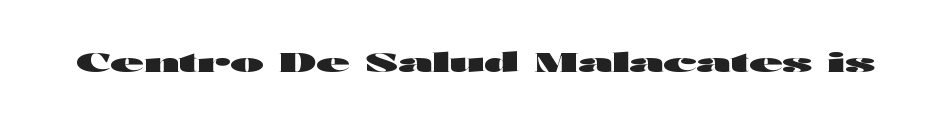
Q: Is the text bold? A: Yes.
Q: Is the text italic (slanted)? A: No, it is upright.
Q: Is the text underlined? A: No.
Q: Is the spacing between letters normal or unusually wide? A: Normal.
